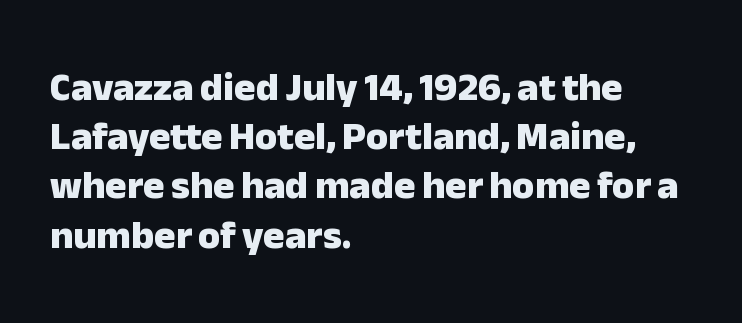
Caption: multi-line text, flush left, ragged right. The font is running at its bold setting. The passage shown has conventional tracking throughout. Does the lettering tilt? It doesn't — this is upright.
